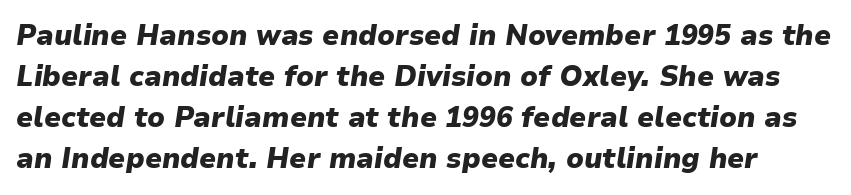
Q: Is the text bold? A: Yes.
Q: Is the text italic (slanted)? A: Yes, it leans right by about 9 degrees.
Q: Is the text underlined? A: No.
Q: Is the spacing between letters normal or unusually wide? A: Normal.
Q: Is the spacing between lines tight, normal or loose? A: Normal.
Q: Width (condensed, normal, or wide)? A: Normal.
Q: Stroke contrast? A: Low.
Q: x-height? A: Medium.
Q: Monospaced? A: No.
